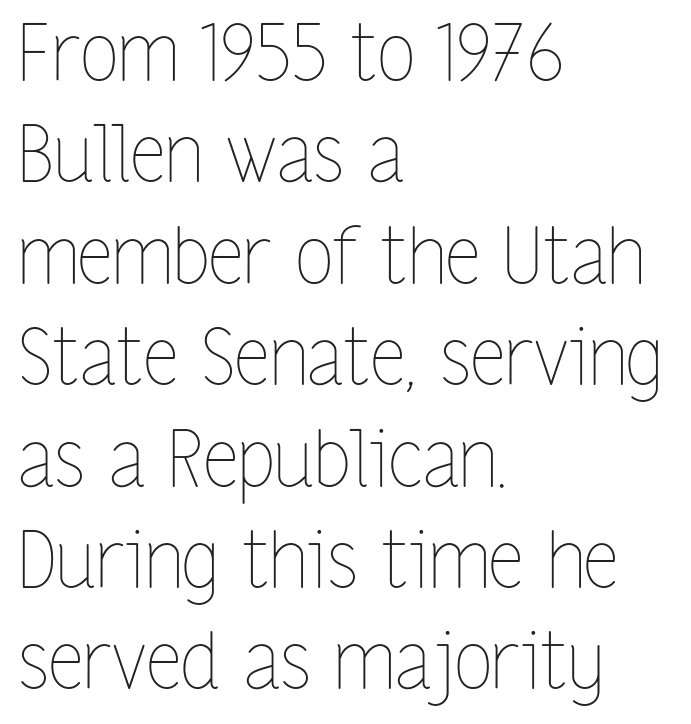
The image shows 78 px thin, condensed type, upright; set left-aligned, normal line spacing (1.3x), normal letter spacing, not underlined; low stroke contrast and a medium x-height.
